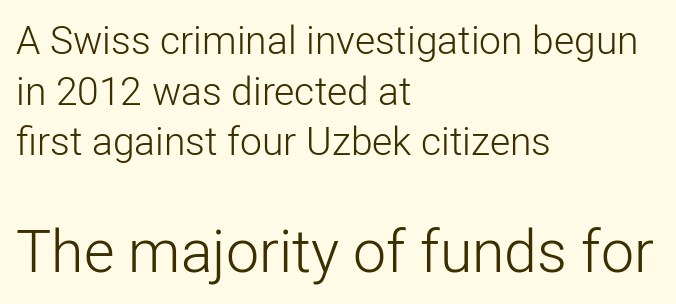
Q: Is the text bold? A: No.
Q: Is the text italic (slanted)? A: No, it is upright.
Q: Is the typeface a serif or a sans-serif typeface? A: Sans-serif.
Q: Is the text underlined? A: No.
Q: How is the paragraph aligned? A: Left-aligned.
Q: Is the spacing between letters normal or unusually wide? A: Normal.
Q: Is the spacing between lines tight, normal or loose? A: Normal.
Q: Which block of text is set in a larger size, the first (top) or the second (bottom)? A: The second (bottom) one.
Q: Width (condensed, normal, or wide)? A: Normal.
Q: Stroke contrast? A: Low.
Q: x-height? A: Medium.
Q: Monospaced? A: No.
